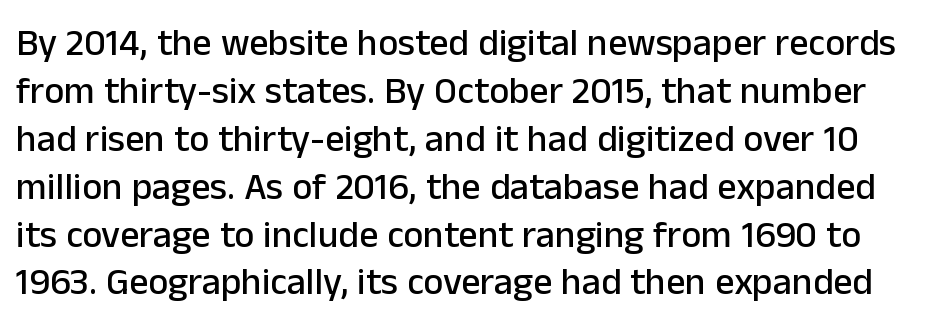
The image shows 38 px sans-serif type, upright; set normal line spacing (1.26x), normal letter spacing, not underlined; low stroke contrast and a medium x-height.
